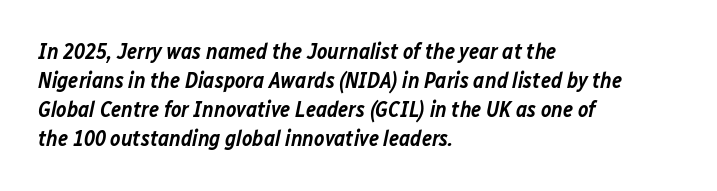
There's an unmistakable incline to the writing here. The words here are not underlined. The letters sit at their default tracking, neither squeezed nor spread. Heft: intermediate — a semibold.
